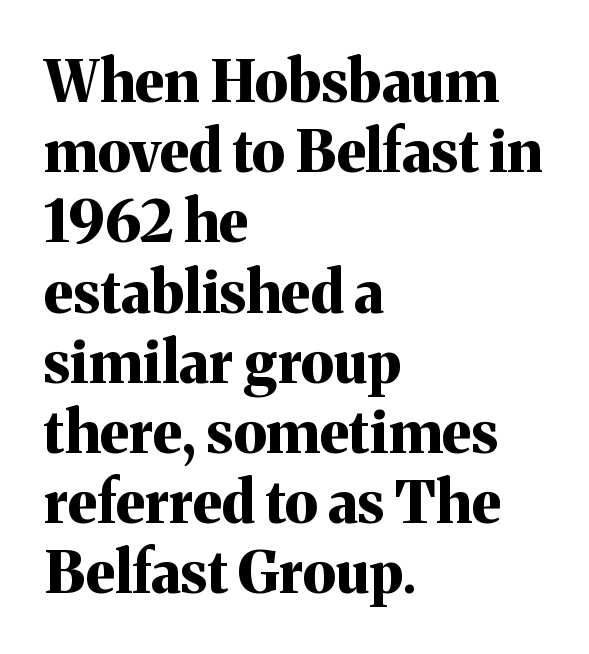
In CSS terms this would be text-align: left. Letterform terminals end in serifs throughout the passage. How heavy is the stroke? Heavy — this is a bold. Beneath every word, the page is bare. The face used here is proportionally spaced, like ordinary book or web type.
